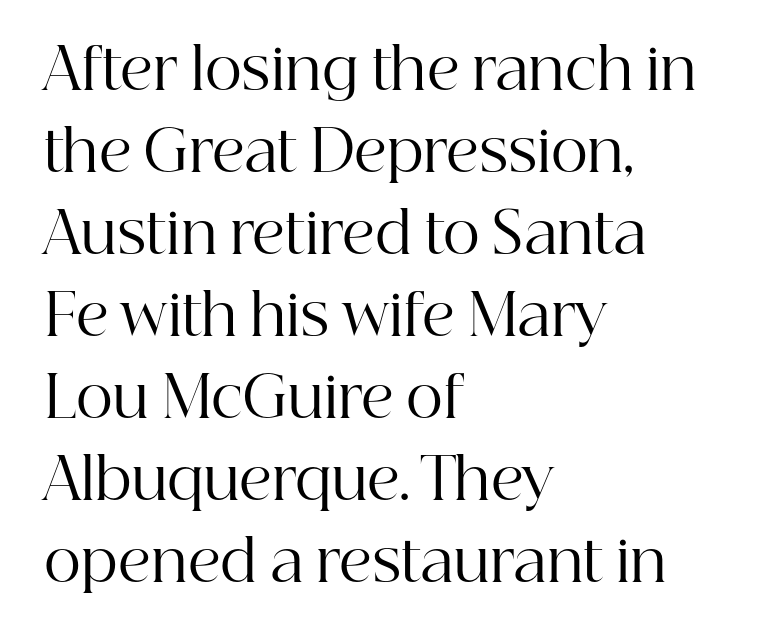
Notice how descenders clear the ascenders below comfortably — that's standard leading. Underline: absent. The face used here is seriffed, in the tradition of book romans. Varying glyph widths throughout — classic text-font behaviour.
